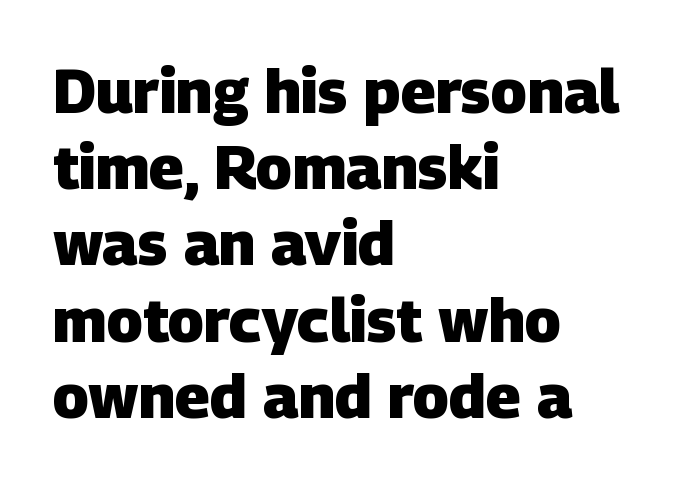
{"serif": "no", "bold": "yes", "weight": "heavy", "width": "normal", "stroke_contrast": "low", "x_height": "large", "monospaced": "no", "underline": "no", "align": "left", "line_spacing": "normal", "line_spacing_ratio": 1.25, "letter_spacing": "normal", "letter_spacing_em": 0.0, "glyph_px": 61}
